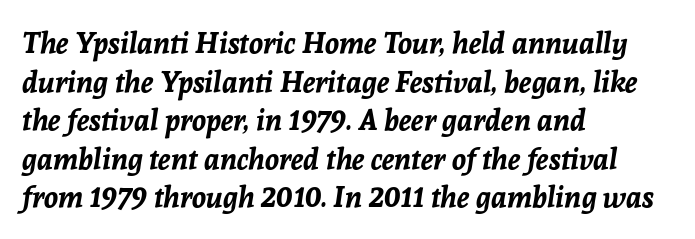
Q: Is the text bold? A: Yes.
Q: Is the text italic (slanted)? A: Yes, it leans right by about 8 degrees.
Q: Is the text underlined? A: No.
Q: How is the paragraph aligned? A: Left-aligned.
Q: Is the spacing between letters normal or unusually wide? A: Normal.
Q: Is the spacing between lines tight, normal or loose? A: Normal.
Q: Width (condensed, normal, or wide)? A: Normal.
Q: Stroke contrast? A: Low.
Q: x-height? A: Medium.
Q: Monospaced? A: No.
